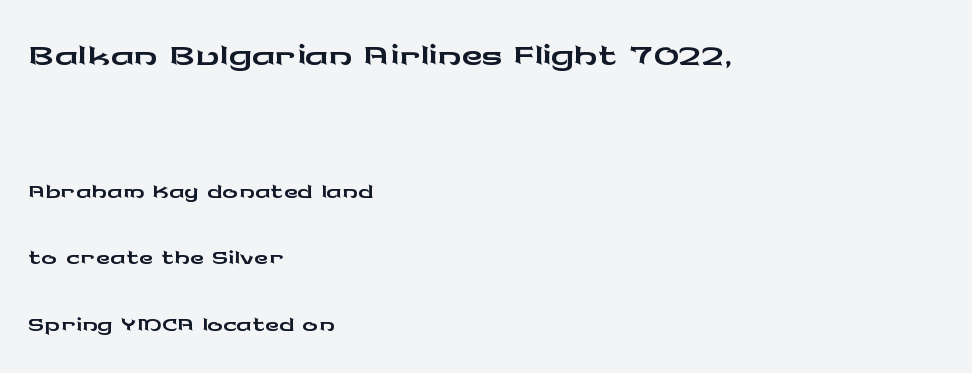
Q: Is the text italic (slanted)? A: No, it is upright.
Q: Is the typeface a serif or a sans-serif typeface? A: Sans-serif.
Q: Is the text underlined? A: No.
Q: How is the paragraph aligned? A: Left-aligned.
Q: Is the spacing between letters normal or unusually wide? A: Normal.
Q: Which block of text is set in a larger size, the first (top) or the second (bottom)? A: The first (top) one.
Q: Width (condensed, normal, or wide)? A: Wide.
Q: Stroke contrast? A: Low.
Q: x-height? A: Medium.
Q: Monospaced? A: No.
